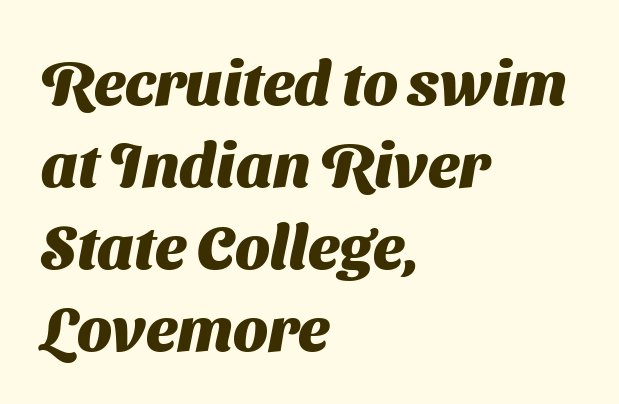
The image shows 62 px heavy sans-serif type; set left-aligned, normal line spacing (1.32x), normal letter spacing, not underlined; medium stroke contrast and a medium x-height.
